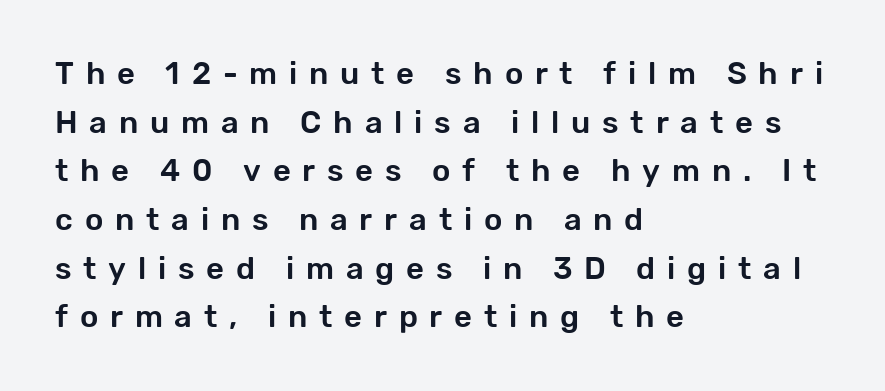
{"serif": "no", "italic": "no", "width": "normal", "stroke_contrast": "low", "x_height": "medium", "monospaced": "no", "underline": "no", "align": "left", "line_spacing": "normal", "line_spacing_ratio": 1.57, "letter_spacing": "wide", "letter_spacing_em": 0.38, "glyph_px": 31}
